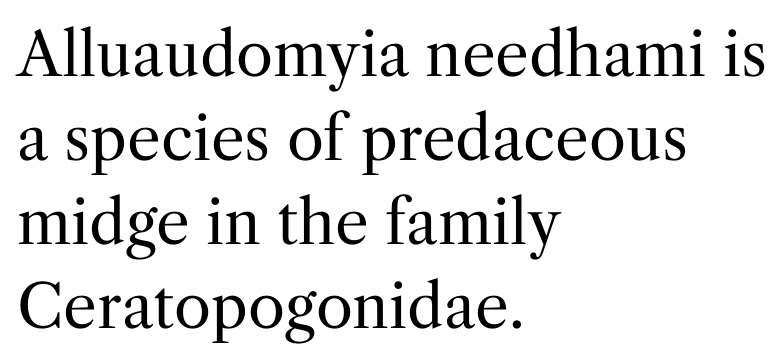
{"serif": "yes", "italic": "no", "bold": "no", "weight": "regular", "width": "normal", "stroke_contrast": "medium", "x_height": "medium", "monospaced": "no", "underline": "no", "align": "left", "line_spacing": "normal", "line_spacing_ratio": 1.4, "letter_spacing": "normal", "letter_spacing_em": 0.0, "glyph_px": 60}
